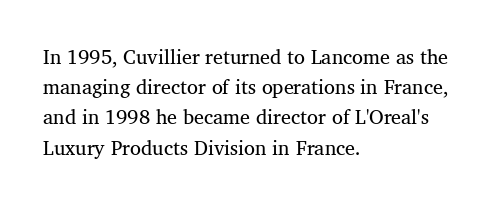
The image shows 20 px text type, upright; set left-aligned, normal line spacing (1.51x), normal letter spacing, not underlined.
